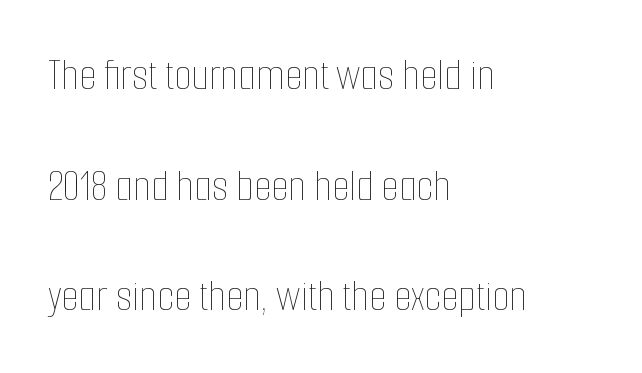
{"italic": "no", "bold": "no", "weight": "thin", "width": "condensed", "stroke_contrast": "low", "x_height": "medium", "monospaced": "no", "underline": "no", "align": "left", "line_spacing": "loose", "line_spacing_ratio": 2.46, "letter_spacing": "normal", "letter_spacing_em": 0.0, "glyph_px": 45}
